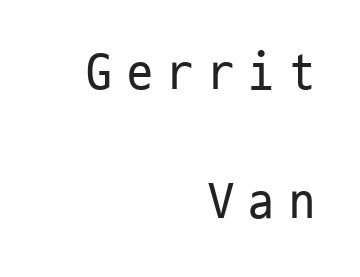
The image shows 52 px regular-weight, condensed sans-serif type, upright, monospaced; set right-aligned, loose line spacing (2.49x), unusually wide letter spacing (+0.28 em), not underlined; low stroke contrast and a medium x-height.
